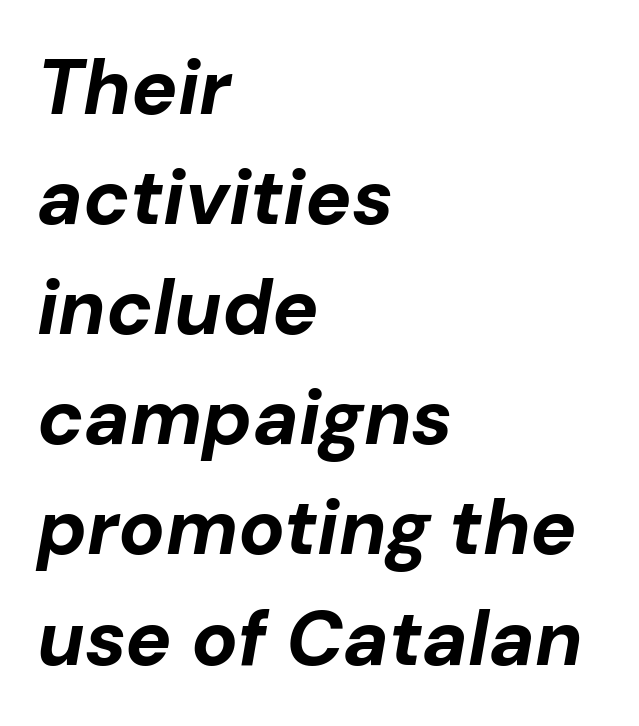
{"italic": "yes", "lean": "right", "slant_degrees": 10, "bold": "yes", "weight": "bold", "width": "normal", "stroke_contrast": "low", "x_height": "medium", "monospaced": "no", "underline": "no", "align": "left", "line_spacing": "normal", "line_spacing_ratio": 1.43, "letter_spacing": "normal", "letter_spacing_em": 0.0, "glyph_px": 77}
